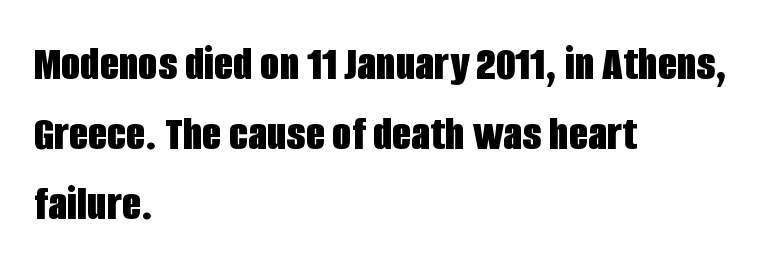
Q: Is the text bold? A: Yes.
Q: Is the text italic (slanted)? A: No, it is upright.
Q: Is the typeface a serif or a sans-serif typeface? A: Sans-serif.
Q: Is the text underlined? A: No.
Q: How is the paragraph aligned? A: Left-aligned.
Q: Is the spacing between letters normal or unusually wide? A: Normal.
Q: Is the spacing between lines tight, normal or loose? A: Normal.
Q: Width (condensed, normal, or wide)? A: Condensed.
Q: Stroke contrast? A: Low.
Q: x-height? A: Large.
Q: Monospaced? A: No.
